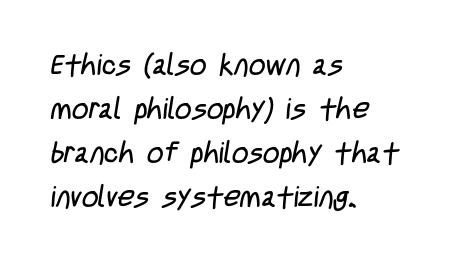
Q: Is the text bold? A: No.
Q: Is the typeface a serif or a sans-serif typeface? A: Sans-serif.
Q: Is the text underlined? A: No.
Q: How is the paragraph aligned? A: Left-aligned.
Q: Is the spacing between letters normal or unusually wide? A: Normal.
Q: Is the spacing between lines tight, normal or loose? A: Normal.
Q: Width (condensed, normal, or wide)? A: Condensed.
Q: Stroke contrast? A: Low.
Q: x-height? A: Large.
Q: Monospaced? A: No.
